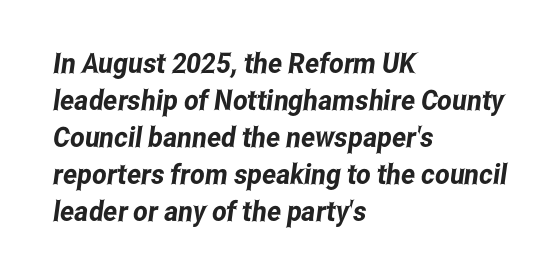
In CSS terms this would be text-align: left. The face used here is a sans, in the tradition of grotesques and geometrics. Letter spacing: default. The space directly below the letters is spotless. Whoever set this chose a conventional vertical rhythm.
